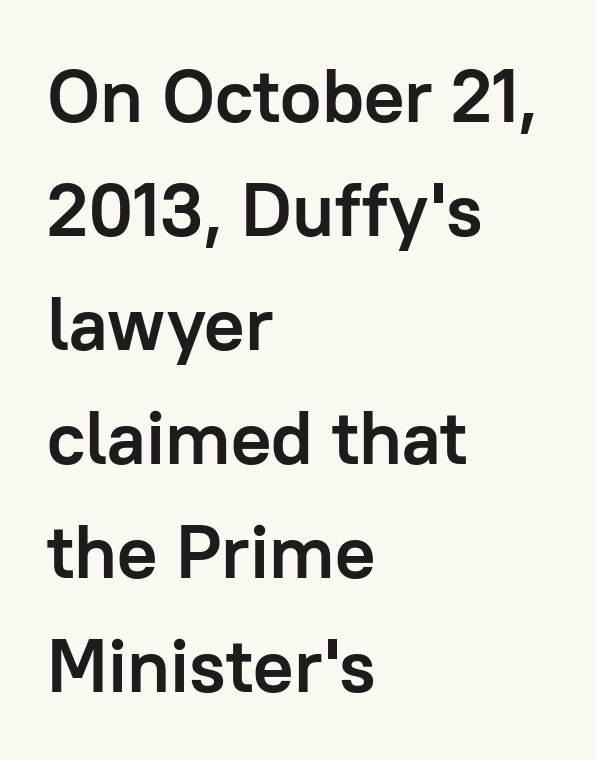
The image shows 75 px semibold sans-serif type, upright; set left-aligned, normal line spacing (1.52x), normal letter spacing, not underlined; low stroke contrast and a medium x-height.
